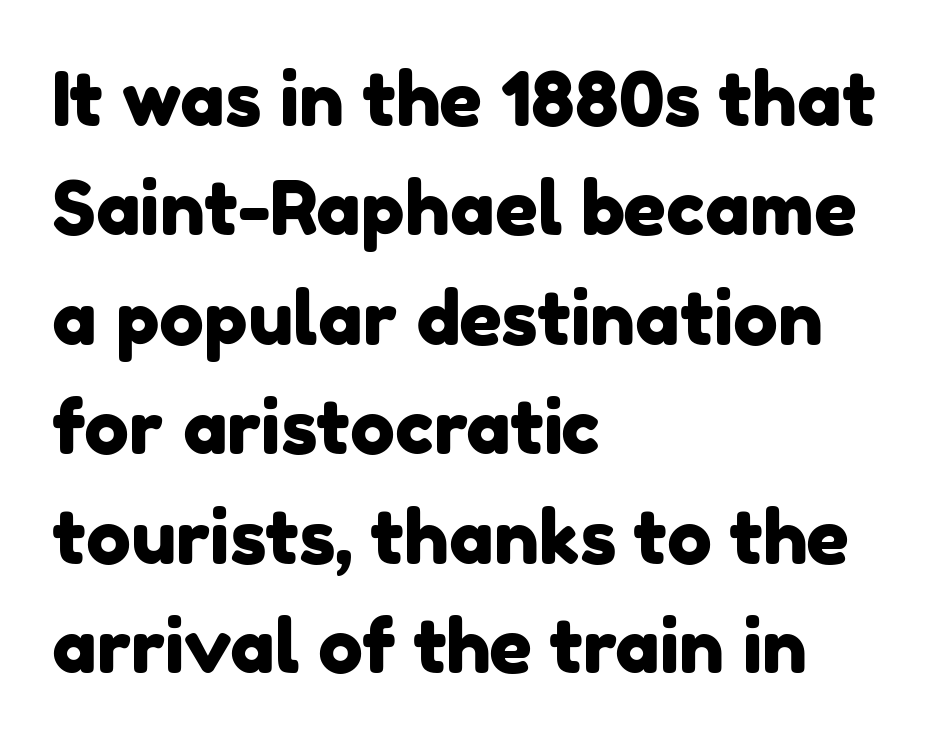
{"serif": "no", "width": "normal", "stroke_contrast": "low", "x_height": "medium", "monospaced": "no", "underline": "no", "align": "left", "line_spacing": "normal", "line_spacing_ratio": 1.46, "letter_spacing": "normal", "letter_spacing_em": 0.0, "glyph_px": 75}
